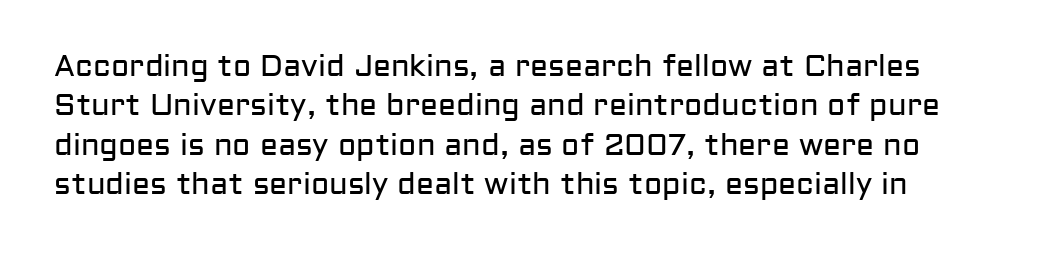
The space between consecutive lines is moderate. The font family rendered here belongs to the sans-serif group. The letters stand straight up with perfectly vertical stems. You could not count columns in this text — the font is proportionally spaced. No extra tracking has been applied to these lines.
